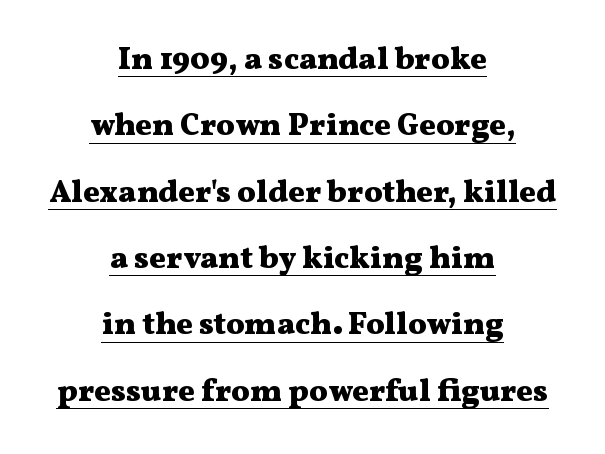
The image shows 31 px heavy, wide serif type, upright; set centered, loose line spacing (2.14x), normal letter spacing, underlined; medium stroke contrast and a medium x-height.
